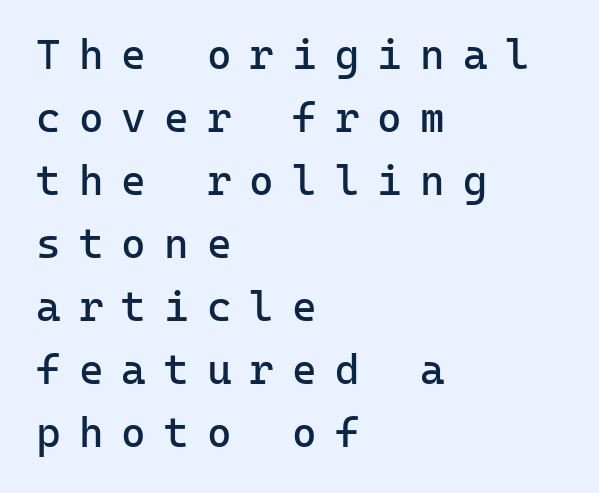
Serif or sans? Sans — the stroke terminals are bare. The specimen omits any rule beneath the text block's lines. The passage shown is not bold in any degree. The horizontal fit of the characters is loose and conspicuously gappy.
